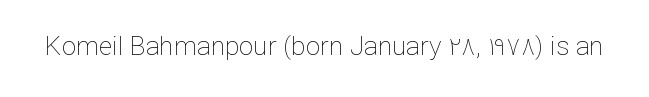
Q: Is the text bold? A: No.
Q: Is the text italic (slanted)? A: No, it is upright.
Q: Is the text underlined? A: No.
Q: Is the spacing between letters normal or unusually wide? A: Normal.
